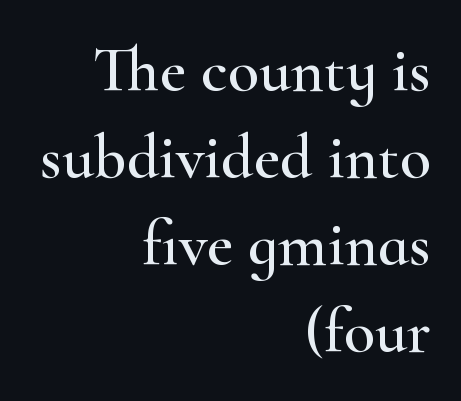
A bare baseline throughout the passage. Think of a printed novel: that variable character pitch is what you see here. Each new line begins a customary step beneath the previous one. This rendering uses right alignment, leaving the left contour irregular. This rendering employs a face with finishing strokes, i.e., a serif. Nothing unusual about the tracking: characters are spaced as the font intends.
